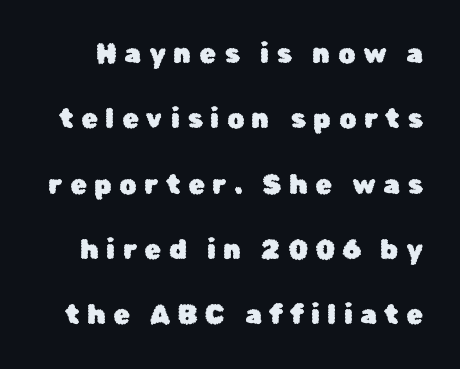
Q: Is the text italic (slanted)? A: No, it is upright.
Q: Is the text underlined? A: No.
Q: Is the spacing between letters normal or unusually wide? A: Unusually wide.
Q: Is the spacing between lines tight, normal or loose? A: Loose.
